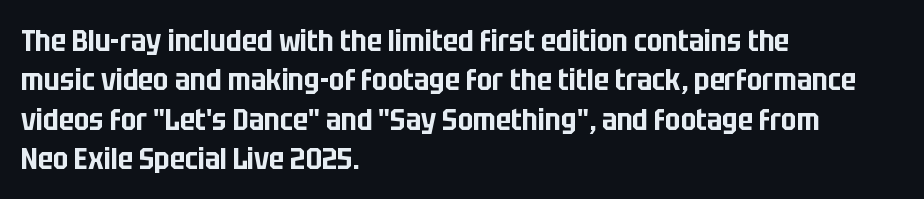
Q: Is the text italic (slanted)? A: No, it is upright.
Q: Is the typeface a serif or a sans-serif typeface? A: Sans-serif.
Q: Is the text underlined? A: No.
Q: How is the paragraph aligned? A: Left-aligned.
Q: Is the spacing between letters normal or unusually wide? A: Normal.
Q: Is the spacing between lines tight, normal or loose? A: Normal.
Q: Width (condensed, normal, or wide)? A: Condensed.
Q: Stroke contrast? A: Low.
Q: x-height? A: Large.
Q: Monospaced? A: No.
